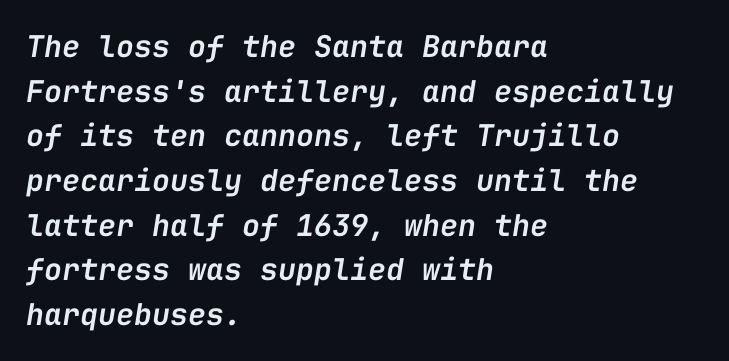
Q: Is the text bold? A: Semi-bold.
Q: Is the text italic (slanted)? A: Yes, it leans right by about 9 degrees.
Q: Is the text underlined? A: No.
Q: How is the paragraph aligned? A: Left-aligned.
Q: Is the spacing between letters normal or unusually wide? A: Normal.
Q: Is the spacing between lines tight, normal or loose? A: Normal.
Q: Width (condensed, normal, or wide)? A: Normal.
Q: Stroke contrast? A: Low.
Q: x-height? A: Medium.
Q: Monospaced? A: Yes.
